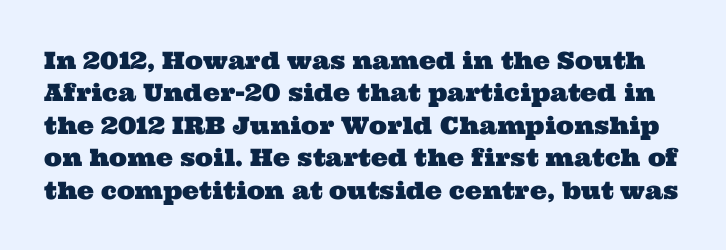
{"underline": "no", "line_spacing": "normal", "line_spacing_ratio": 1.35, "letter_spacing": "normal", "letter_spacing_em": 0.0, "glyph_px": 24}
